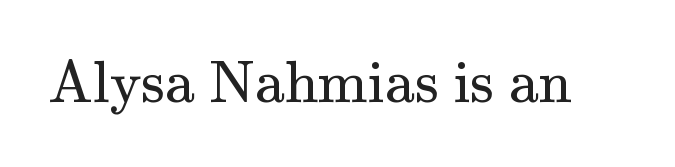
{"serif": "yes", "italic": "no", "bold": "no", "weight": "regular", "width": "normal", "stroke_contrast": "medium", "x_height": "small", "monospaced": "no", "underline": "no", "letter_spacing": "normal", "letter_spacing_em": 0.0, "glyph_px": 60}
